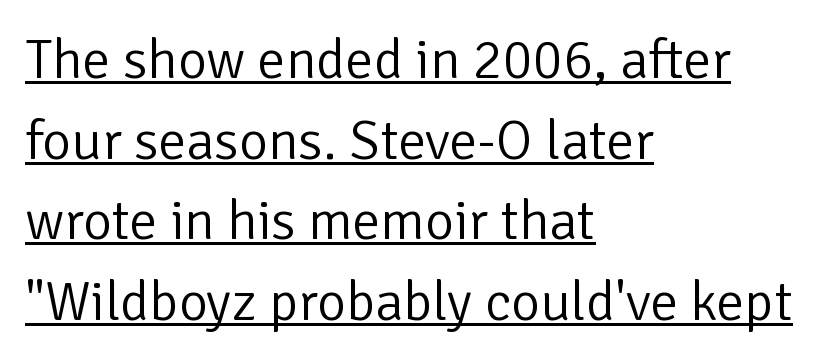
Each word holds together tightly as a unit, with standard inter-letter gaps. You can tell it's not italic because the verticals are truly vertical. Quick note: interline space is typical. You can see a thin bar hugging the bottom of the glyphs.
